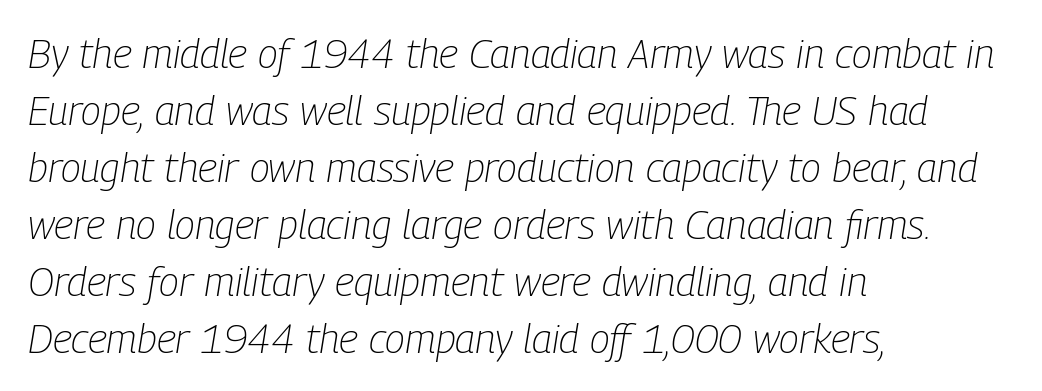
The typesetting does not lean heavy: it is not bold. Glance below the letters and you will spot only blank space. The lines are quadded left. The glyphs look as if they've been sheared to an angle.
